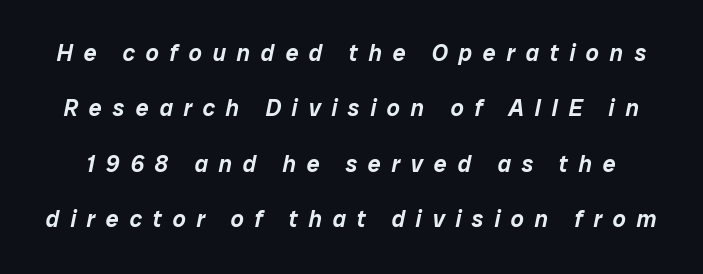
You can tell it's italic because the verticals aren't actually vertical. Loose tracking; the words dissolve into strings of separated letters. If you measured baseline to baseline, you'd find a long distance. The foot of each line stays bare and open.
